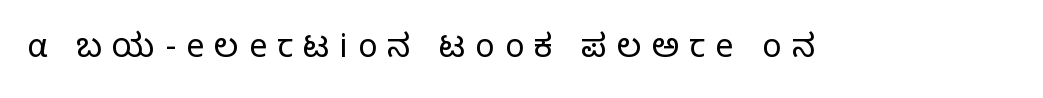
The rendering uses natural spacing where letterforms have individual widths. Style check: upright. Stems here are at most as thick as an everyday book face. Stroke terminals: plain, sans-serif. The rendering inserts visible extra space after every character.
